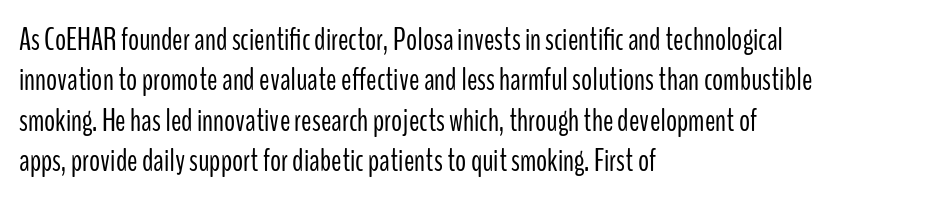
Q: Is the text bold? A: No.
Q: Is the text italic (slanted)? A: No, it is upright.
Q: Is the typeface a serif or a sans-serif typeface? A: Sans-serif.
Q: Is the text underlined? A: No.
Q: How is the paragraph aligned? A: Left-aligned.
Q: Is the spacing between letters normal or unusually wide? A: Normal.
Q: Is the spacing between lines tight, normal or loose? A: Normal.
Q: Width (condensed, normal, or wide)? A: Condensed.
Q: Stroke contrast? A: Low.
Q: x-height? A: Medium.
Q: Monospaced? A: No.
